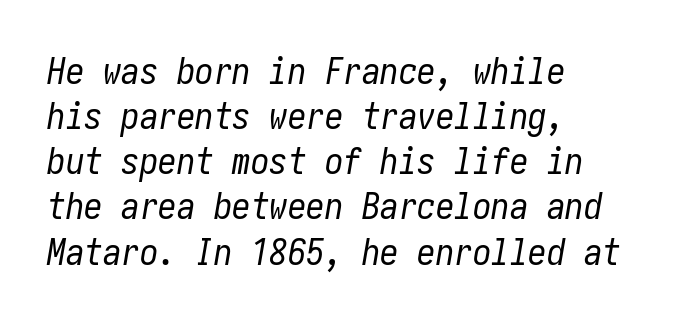
{"italic": "yes", "lean": "right", "slant_degrees": 10, "bold": "no", "weight": "regular", "width": "condensed", "stroke_contrast": "low", "x_height": "medium", "underline": "no", "align": "left", "line_spacing_ratio": 1.22, "letter_spacing": "normal", "letter_spacing_em": 0.0, "glyph_px": 37}
